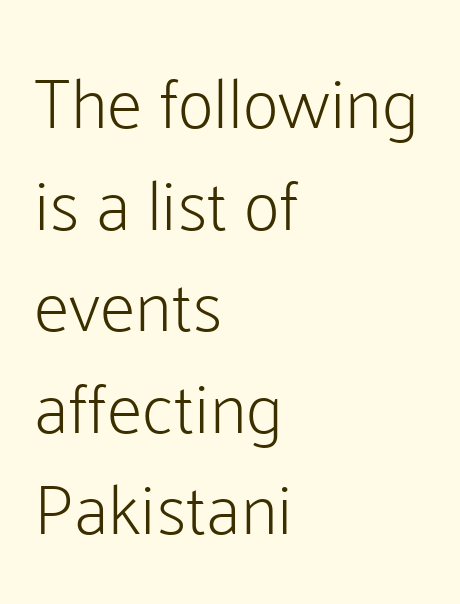
{"serif": "no", "italic": "no", "bold": "no", "weight": "light", "width": "normal", "stroke_contrast": "low", "x_height": "medium", "monospaced": "no", "underline": "no", "align": "left", "line_spacing": "normal", "line_spacing_ratio": 1.43, "letter_spacing": "normal", "letter_spacing_em": 0.0, "glyph_px": 71}
